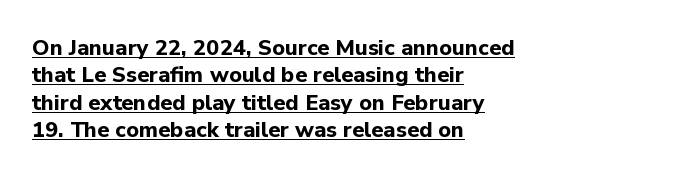
The passage shown is underscored from start to finish. The designer left line spacing at the default. The font is running at its bold setting. A typesetter would mark this as roman, not italic. The passage is arranged the way most books set body copy — flush left.
